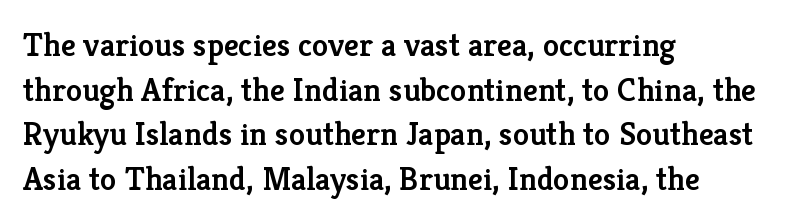
Line starts are locked; line ends wander. Think of a printed novel: that variable character pitch is what you see here. The typesetting leans somewhat heavy: a semibold. To sum up the face: it has serifs.
